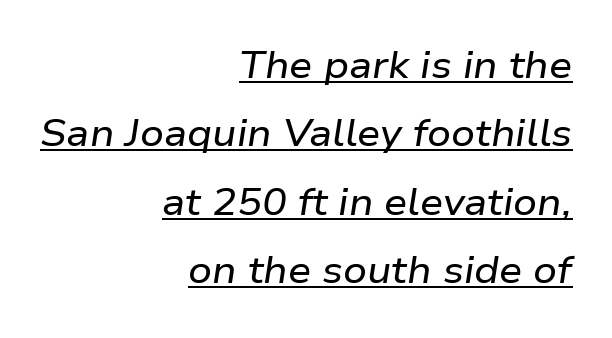
{"italic": "yes", "lean": "right", "slant_degrees": 9, "width": "wide", "stroke_contrast": "low", "x_height": "medium", "monospaced": "no", "underline": "yes", "align": "right", "line_spacing_ratio": 1.85, "letter_spacing": "normal", "letter_spacing_em": 0.0, "glyph_px": 37}
